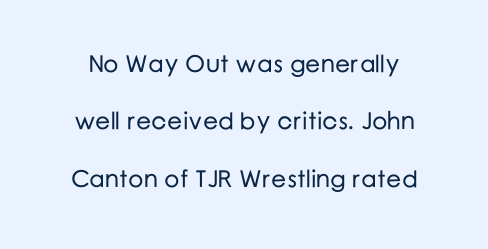
{"italic": "no", "underline": "no", "line_spacing": "loose", "line_spacing_ratio": 2.39, "letter_spacing": "normal", "letter_spacing_em": 0.0, "glyph_px": 24}
